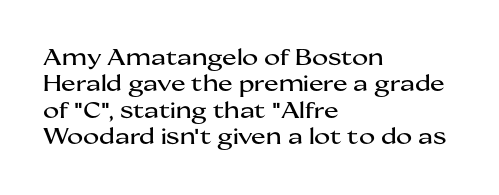
Q: Is the text italic (slanted)? A: No, it is upright.
Q: Is the text underlined? A: No.
Q: How is the paragraph aligned? A: Left-aligned.
Q: Is the spacing between letters normal or unusually wide? A: Normal.
